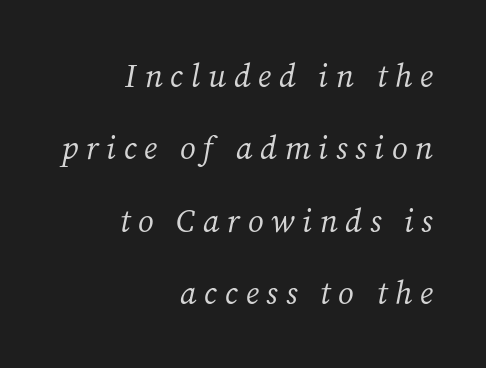
Does the copy run flush right? Yes — the right margin is perfectly even. A clean baseline with only descenders dipping below it. Spacing between characters has been opened up far beyond the box default. Summary of weight: not heavy and not bold. The rendering uses natural spacing where letterforms have individual widths.
